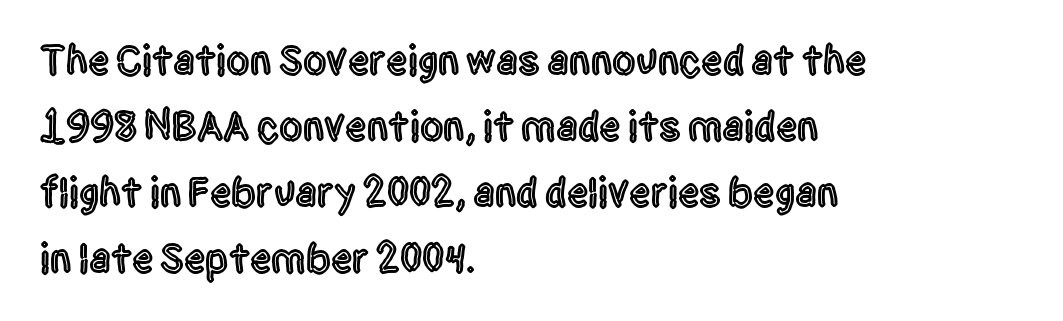
The image shows 42 px condensed sans-serif type, upright; set left-aligned, normal line spacing (1.57x), normal letter spacing, not underlined; a large x-height.
